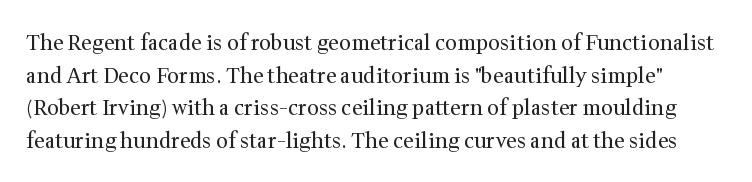
A light-to-regular cut is what we see here. Words appear dense and cohesive because spacing is normal. The lettering stays uniformly vertical, giving the passage a roman look. Plain, unruled lines of type. Quick note: interline space is typical.
